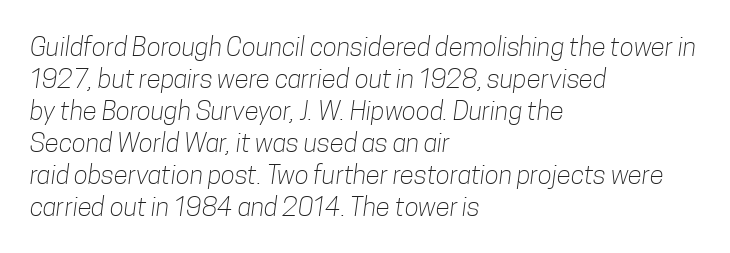
Q: Is the text bold? A: No.
Q: Is the text underlined? A: No.
Q: How is the paragraph aligned? A: Left-aligned.
Q: Is the spacing between letters normal or unusually wide? A: Normal.
